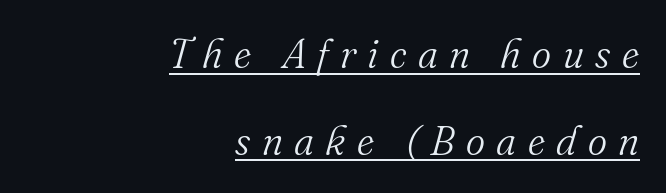
Q: Is the text bold? A: No.
Q: Is the text italic (slanted)? A: Yes, it leans right by about 16 degrees.
Q: Is the typeface a serif or a sans-serif typeface? A: Serif.
Q: Is the text underlined? A: Yes.
Q: How is the paragraph aligned? A: Right-aligned.
Q: Is the spacing between letters normal or unusually wide? A: Unusually wide.
Q: Is the spacing between lines tight, normal or loose? A: Loose.
Q: Width (condensed, normal, or wide)? A: Normal.
Q: Stroke contrast? A: Medium.
Q: x-height? A: Small.
Q: Monospaced? A: No.
